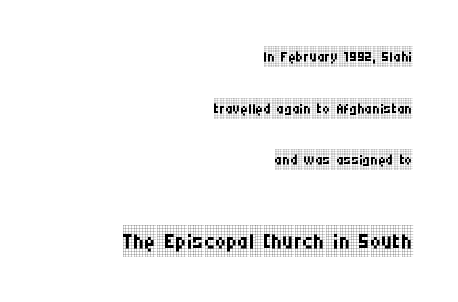
The image shows 31 px regular-weight, condensed serif type, upright; set right-aligned, loose line spacing (2.46x), normal letter spacing, not underlined; the second (bottom) block is 1.48x larger; low stroke contrast and a large x-height.
